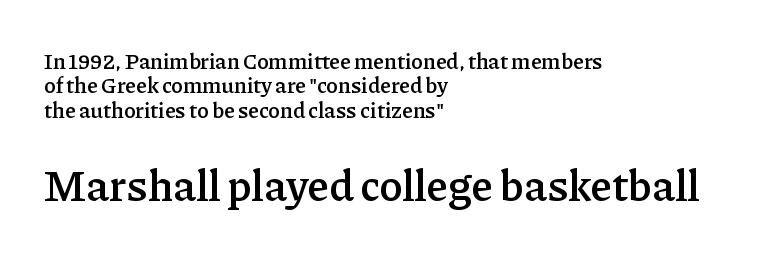
The image shows 44 px semibold serif type, upright; set left-aligned, tight line spacing (1.11x), normal letter spacing, not underlined; the second (bottom) block is 2.0x larger; low stroke contrast and a medium x-height.
